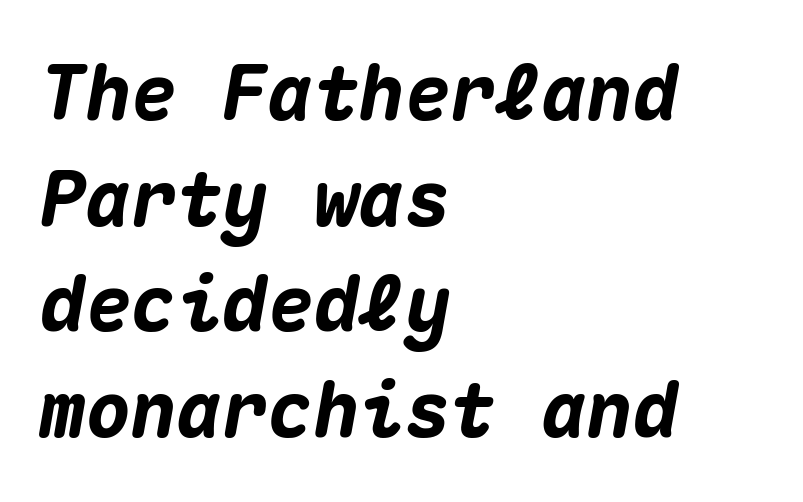
A normal amount of white space separates one row of letters from the next. The passage shown leans; its letterforms are oblique. Note the uniform advance width — an 'i' takes as much space as an 'm'. Heft: maximum for text — a bold. The passage is arranged the way most books set body copy — flush left.
